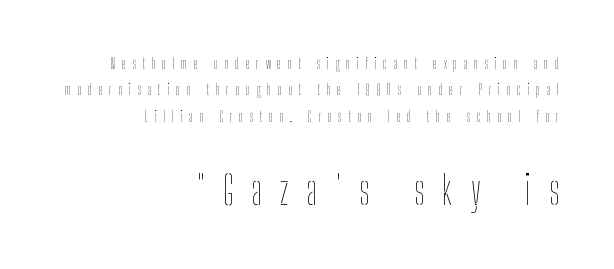
Is this a fixed-width face? No — the glyphs have proportional, varying widths. Heaviness? Minimal to ordinary, like unemphasized prose. The zone under the glyphs is completely vacant. Size contrast runs from small at the top to large at the bottom. Every row of glyphs terminates at an identical x-position on the right.
